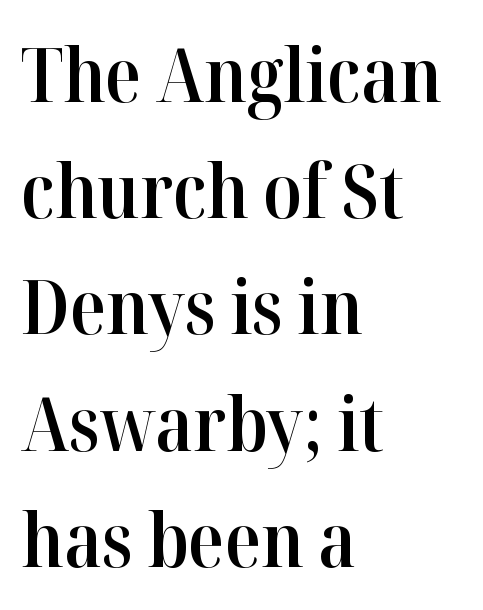
The image shows 75 px semibold serif type, upright; set left-aligned, normal line spacing (1.55x), normal letter spacing, not underlined; high stroke contrast and a medium x-height.
